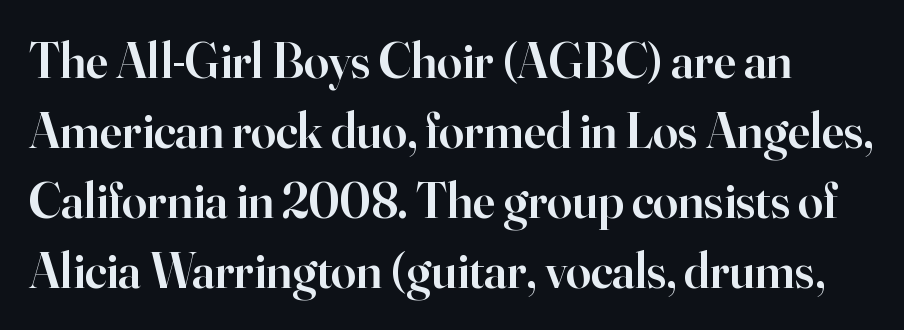
Q: Is the text bold? A: Semi-bold.
Q: Is the text italic (slanted)? A: No, it is upright.
Q: Is the typeface a serif or a sans-serif typeface? A: Serif.
Q: Is the text underlined? A: No.
Q: Is the spacing between letters normal or unusually wide? A: Normal.
Q: Is the spacing between lines tight, normal or loose? A: Normal.
Q: Width (condensed, normal, or wide)? A: Normal.
Q: Stroke contrast? A: High.
Q: x-height? A: Small.
Q: Monospaced? A: No.
